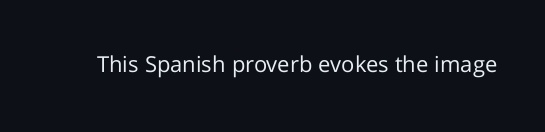
The image shows 22 px text type, upright; set normal letter spacing, not underlined.
